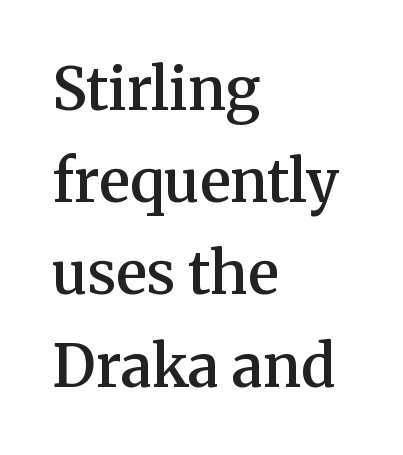
Q: Is the text bold? A: Semi-bold.
Q: Is the text italic (slanted)? A: No, it is upright.
Q: Is the typeface a serif or a sans-serif typeface? A: Serif.
Q: Is the text underlined? A: No.
Q: How is the paragraph aligned? A: Left-aligned.
Q: Is the spacing between letters normal or unusually wide? A: Normal.
Q: Is the spacing between lines tight, normal or loose? A: Normal.
Q: Width (condensed, normal, or wide)? A: Normal.
Q: Stroke contrast? A: Medium.
Q: x-height? A: Medium.
Q: Monospaced? A: No.
